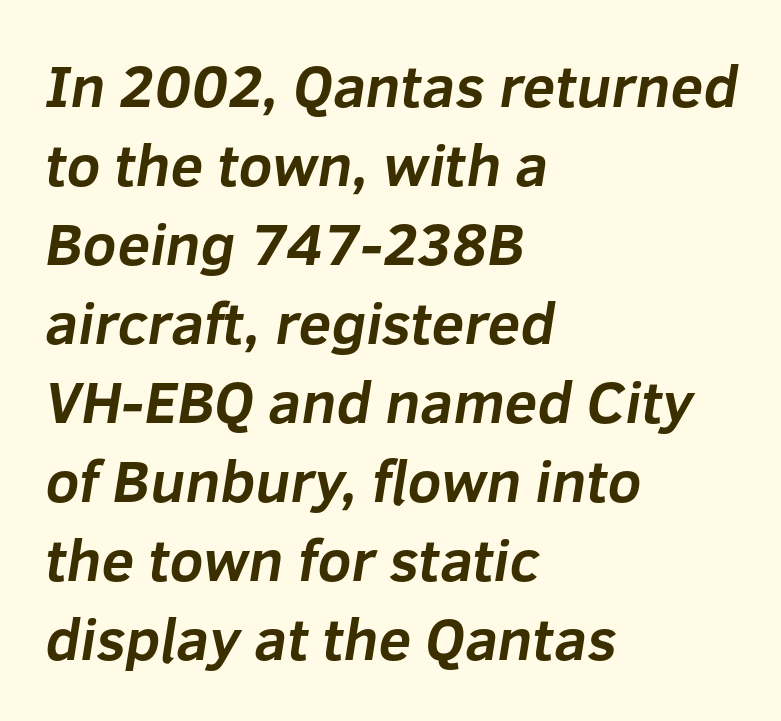
Rows of type keep a routine distance in the vertical direction. What kind of face is this? One without serifs — a sans. The ragged edge is on the right, which tells us the setting is flush left. I'd describe the lettering as bold — thick and assertive.
